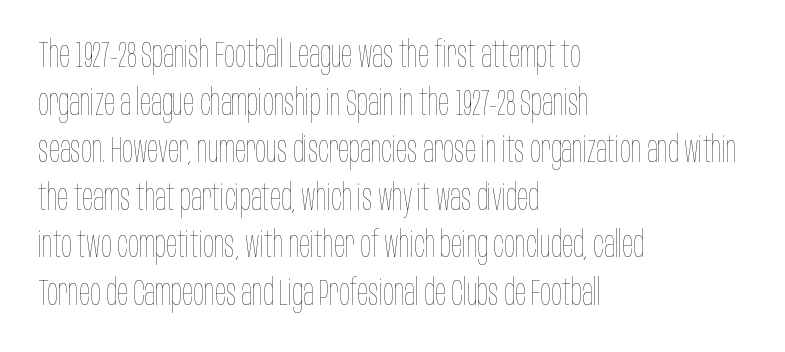
Anything drawn beneath the words? Only blank space. Spacing verdict: proportional, widths tailored to each character. Do the letters lean? They stand straight. Teacher's note: observe the even left margin — that is flush-left alignment. The vertical gap from one line to the next is medium. Weight class: somewhere from thin through regular.
